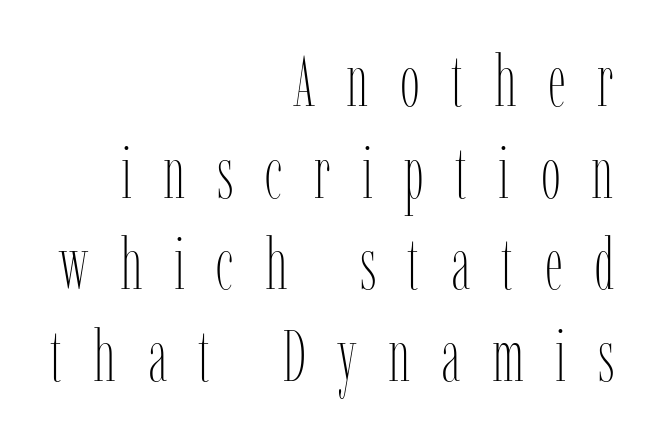
{"italic": "no", "bold": "no", "weight": "thin", "width": "condensed", "stroke_contrast": "low", "x_height": "medium", "monospaced": "no", "underline": "no", "align": "right", "line_spacing": "normal", "line_spacing_ratio": 1.29, "letter_spacing": "wide", "letter_spacing_em": 0.44, "glyph_px": 71}
